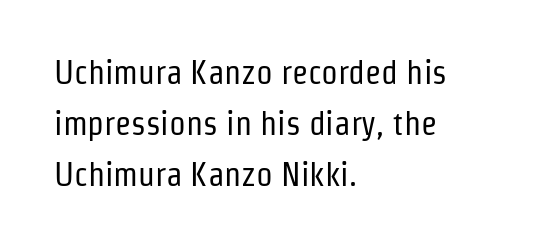
{"serif": "no", "italic": "no", "bold": "no", "weight": "regular", "width": "condensed", "stroke_contrast": "low", "x_height": "medium", "monospaced": "no", "underline": "no", "align": "left", "line_spacing": "normal", "line_spacing_ratio": 1.55, "letter_spacing": "normal", "letter_spacing_em": 0.0, "glyph_px": 33}
